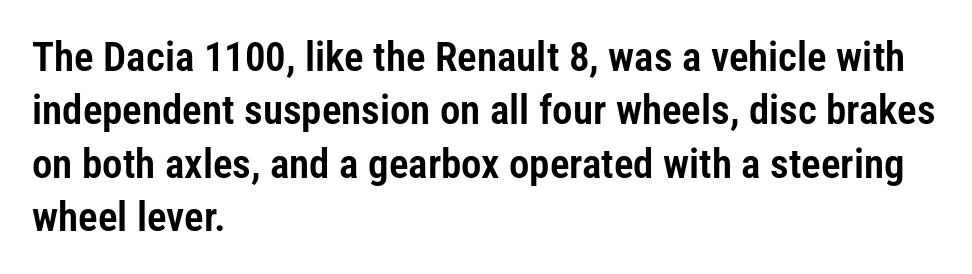
{"serif": "no", "italic": "no", "width": "condensed", "stroke_contrast": "low", "x_height": "medium", "monospaced": "no", "underline": "no", "align": "left", "line_spacing": "normal", "line_spacing_ratio": 1.3, "letter_spacing": "normal", "letter_spacing_em": 0.0, "glyph_px": 41}
